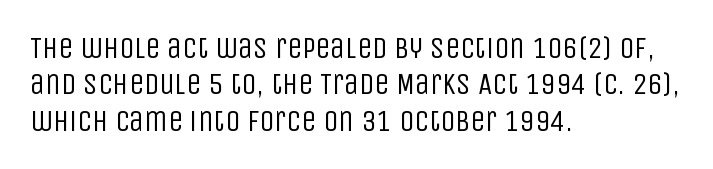
{"serif": "no", "italic": "no", "bold": "no", "weight": "regular", "width": "condensed", "stroke_contrast": "low", "x_height": "large", "monospaced": "no", "underline": "no", "align": "left", "line_spacing_ratio": 1.21, "letter_spacing": "normal", "letter_spacing_em": 0.0, "glyph_px": 30}
